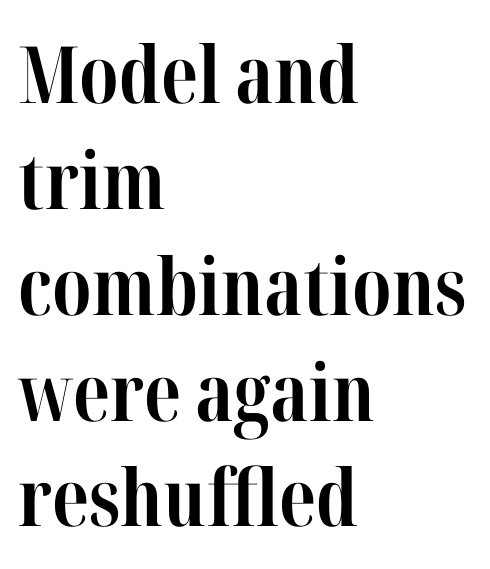
The image shows 79 px bold, condensed serif type, upright; set left-aligned, normal line spacing (1.34x), normal letter spacing, not underlined; high stroke contrast and a medium x-height.
